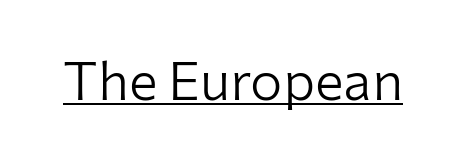
Q: Is the text bold? A: No.
Q: Is the text italic (slanted)? A: No, it is upright.
Q: Is the typeface a serif or a sans-serif typeface? A: Sans-serif.
Q: Is the text underlined? A: Yes.
Q: Is the spacing between letters normal or unusually wide? A: Normal.
Q: Width (condensed, normal, or wide)? A: Normal.
Q: Stroke contrast? A: Low.
Q: x-height? A: Medium.
Q: Monospaced? A: No.
